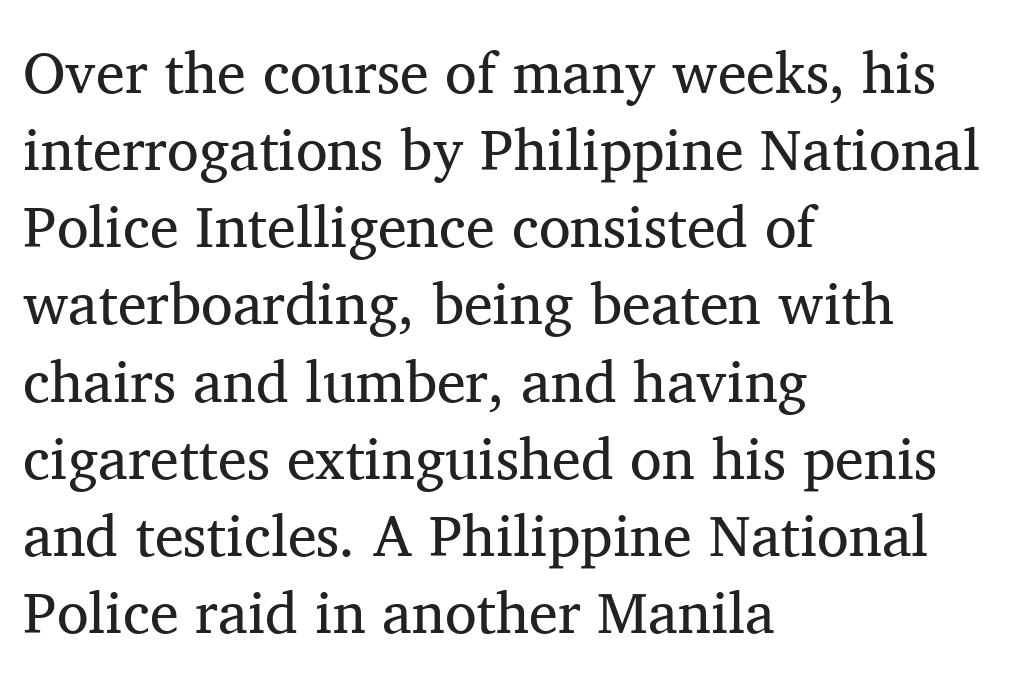
The image shows 58 px regular-weight serif type, upright; set left-aligned, normal line spacing (1.33x), normal letter spacing, not underlined; medium stroke contrast and a medium x-height.
